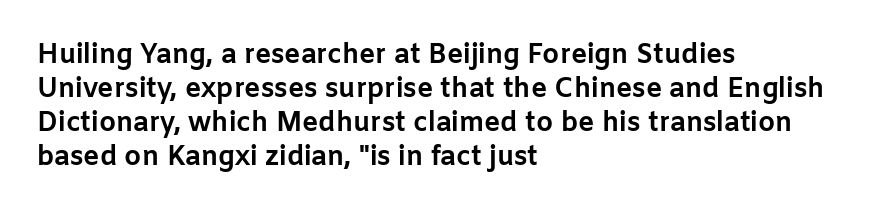
{"italic": "no", "bold": "yes", "underline": "no", "align": "left", "line_spacing": "normal", "line_spacing_ratio": 1.26, "letter_spacing": "normal", "letter_spacing_em": 0.0, "glyph_px": 27}
